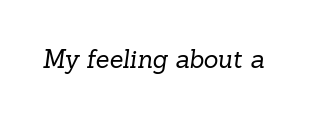
Ink coverage per letter is moderate at most. Check the space under the baseline: it is left empty. Nobody touched the tracking dial on this one.
